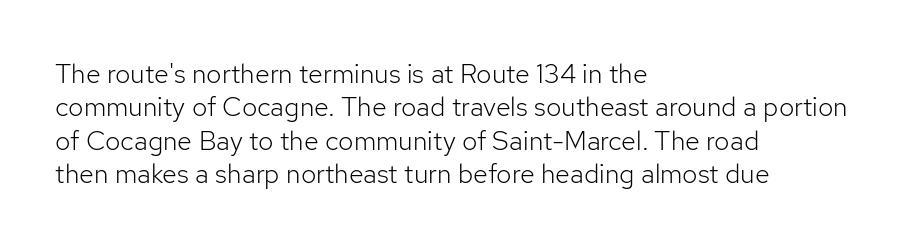
No letter is thick-stroked: the sample isn't bold. This rendering leaves character spacing at its baseline value. A bare baseline throughout the passage. Line beginnings align vertically; line endings do not. This sample uses an upright cut, with every glyph sitting square on the baseline.
